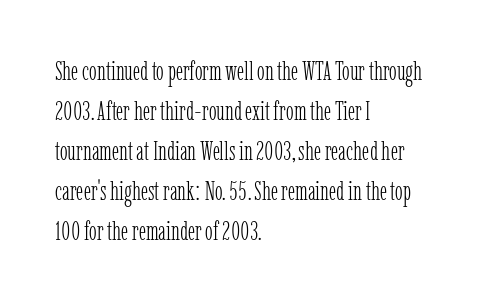
The image shows 26 px text type, upright; set left-aligned, normal line spacing (1.54x), normal letter spacing, not underlined.
